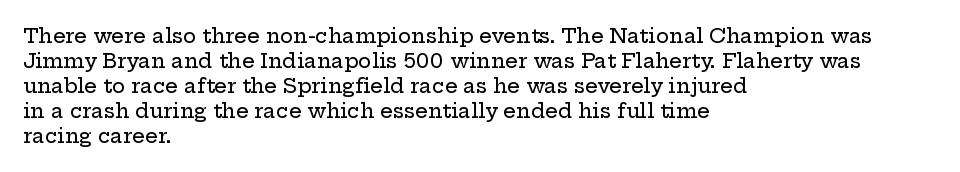
The space between consecutive lines is moderate. The area under the type is left untouched. The letters sit at their default tracking, neither squeezed nor spread. If you drew a line through each stem, it would be perfectly vertical. This rendering uses left alignment, leaving the right contour irregular.
